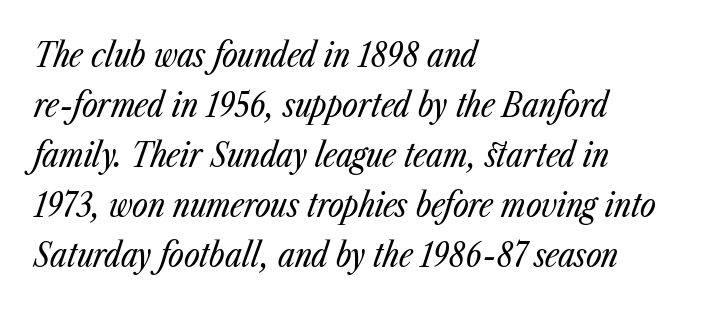
{"italic": "yes", "lean": "right", "slant_degrees": 23, "bold": "no", "weight": "regular", "width": "condensed", "stroke_contrast": "low", "x_height": "medium", "monospaced": "no", "underline": "no", "align": "left", "line_spacing": "normal", "line_spacing_ratio": 1.47, "letter_spacing": "normal", "letter_spacing_em": 0.0, "glyph_px": 34}
